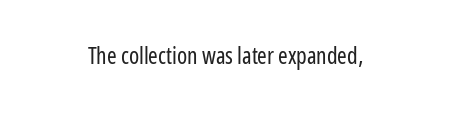
Q: Is the text bold? A: No.
Q: Is the text italic (slanted)? A: No, it is upright.
Q: Is the text underlined? A: No.
Q: Is the spacing between letters normal or unusually wide? A: Normal.
